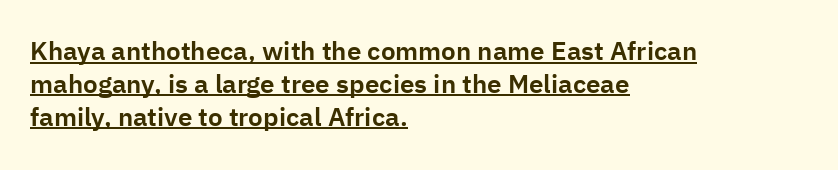
Q: Is the text italic (slanted)? A: No, it is upright.
Q: Is the text underlined? A: Yes.
Q: How is the paragraph aligned? A: Left-aligned.
Q: Is the spacing between letters normal or unusually wide? A: Normal.
Q: Is the spacing between lines tight, normal or loose? A: Normal.
